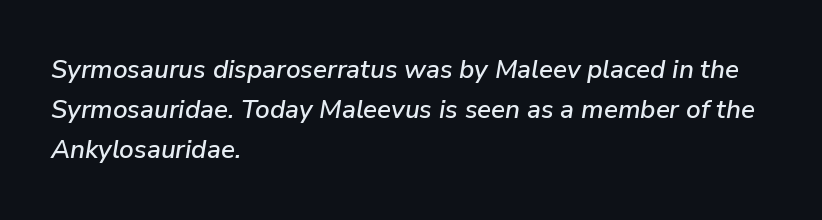
{"italic": "yes", "lean": "right", "slant_degrees": 9, "underline": "no", "align": "left", "line_spacing": "normal", "line_spacing_ratio": 1.54, "letter_spacing": "normal", "letter_spacing_em": 0.0, "glyph_px": 26}
